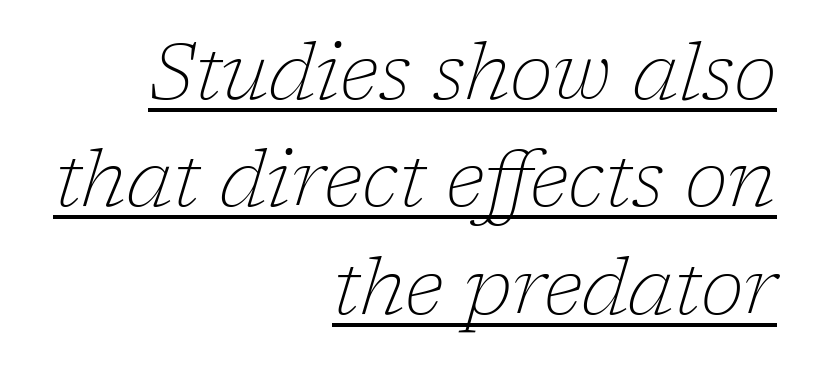
Q: Is the text bold? A: No.
Q: Is the text italic (slanted)? A: Yes, it leans right by about 17 degrees.
Q: Is the typeface a serif or a sans-serif typeface? A: Serif.
Q: Is the text underlined? A: Yes.
Q: How is the paragraph aligned? A: Right-aligned.
Q: Is the spacing between letters normal or unusually wide? A: Normal.
Q: Is the spacing between lines tight, normal or loose? A: Normal.
Q: Width (condensed, normal, or wide)? A: Normal.
Q: Stroke contrast? A: Low.
Q: x-height? A: Medium.
Q: Monospaced? A: No.
